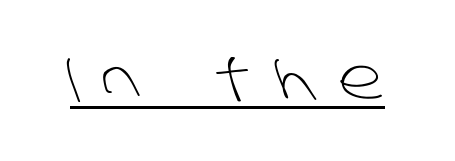
Q: Is the text bold? A: No.
Q: Is the typeface a serif or a sans-serif typeface? A: Sans-serif.
Q: Is the text underlined? A: Yes.
Q: Is the spacing between letters normal or unusually wide? A: Unusually wide.
Q: Width (condensed, normal, or wide)? A: Normal.
Q: Stroke contrast? A: Low.
Q: x-height? A: Large.
Q: Monospaced? A: No.
